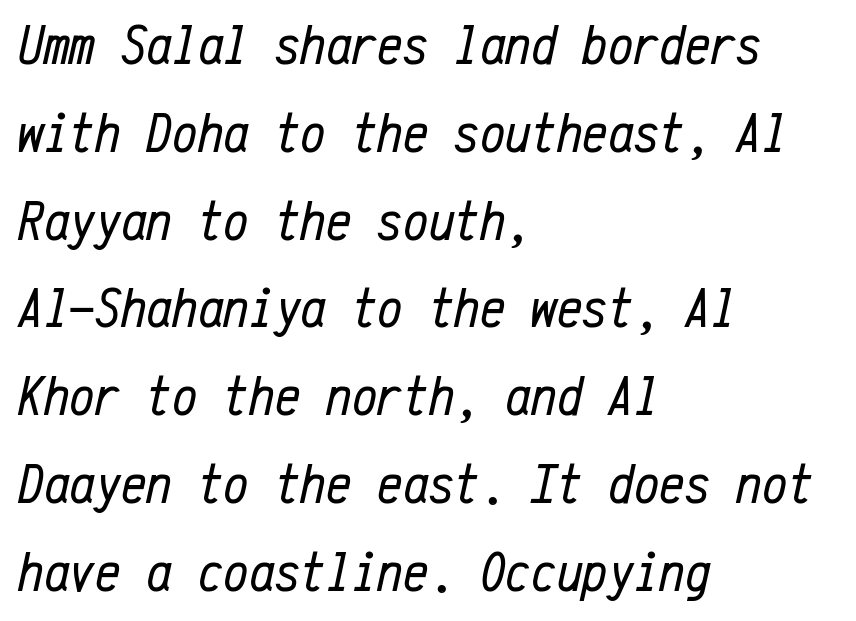
{"italic": "yes", "lean": "right", "slant_degrees": 12, "bold": "no", "weight": "regular", "width": "condensed", "stroke_contrast": "low", "x_height": "medium", "monospaced": "yes", "underline": "no", "align": "left", "line_spacing": "normal", "line_spacing_ratio": 1.54, "letter_spacing": "normal", "letter_spacing_em": 0.0, "glyph_px": 57}
